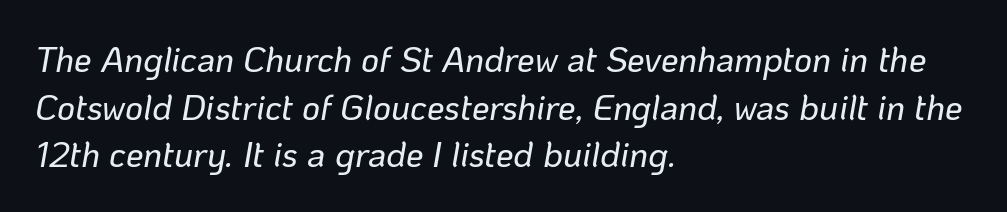
The image shows 35 px text type, italic (leaning right); set left-aligned, normal line spacing (1.36x), normal letter spacing, not underlined; low stroke contrast and a medium x-height.
